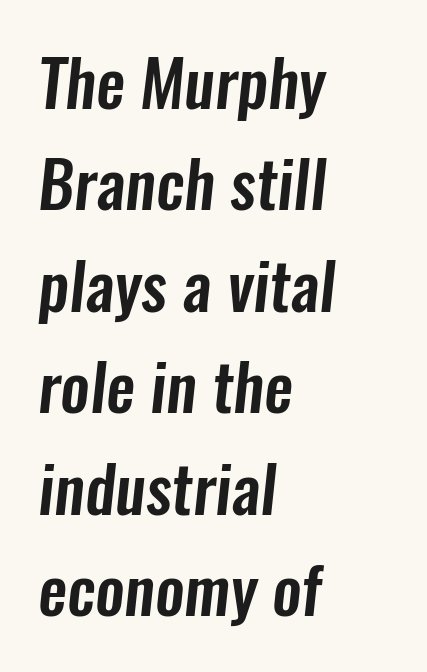
{"serif": "no", "width": "condensed", "stroke_contrast": "low", "x_height": "medium", "monospaced": "no", "underline": "no", "align": "left", "line_spacing": "normal", "line_spacing_ratio": 1.56, "letter_spacing": "normal", "letter_spacing_em": 0.0, "glyph_px": 65}
